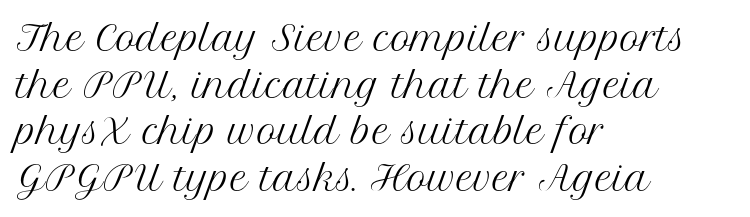
The image shows 34 px regular-weight serif type; set left-aligned, normal line spacing (1.37x), normal letter spacing, not underlined; medium stroke contrast and a medium x-height.
